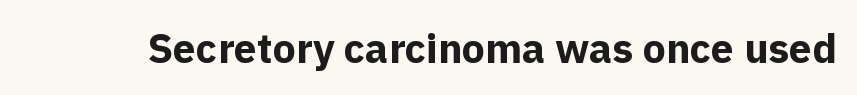
The image shows 41 px bold sans-serif type, upright; set normal letter spacing, not underlined; a medium x-height.
